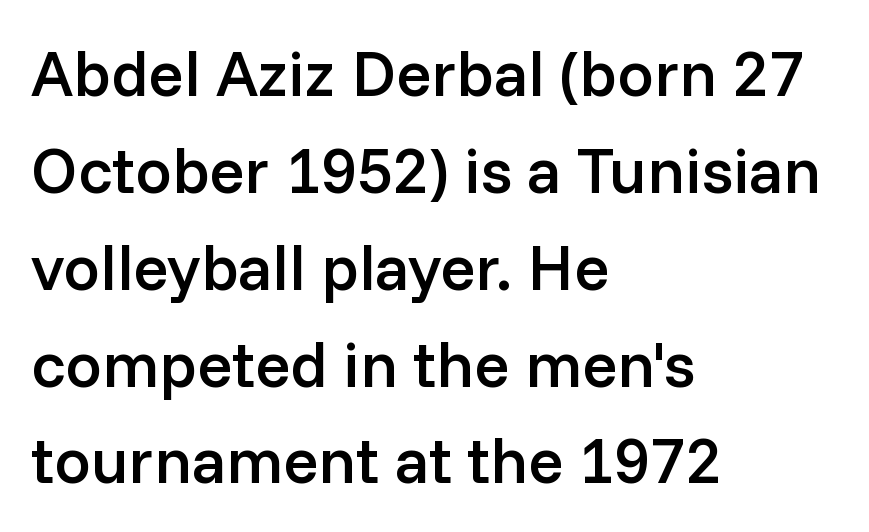
Alignment: flush left. Upright lettering throughout. Varying glyph widths throughout — classic text-font behaviour. Only glyphs here, with clear space below each row. The type family on display is of the sans-serif kind. In terms of weight, the rendering is demibold, just under bold.
